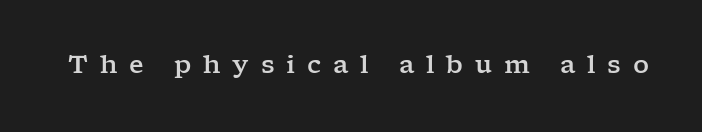
Q: Is the text italic (slanted)? A: No, it is upright.
Q: Is the text underlined? A: No.
Q: Is the spacing between letters normal or unusually wide? A: Unusually wide.
